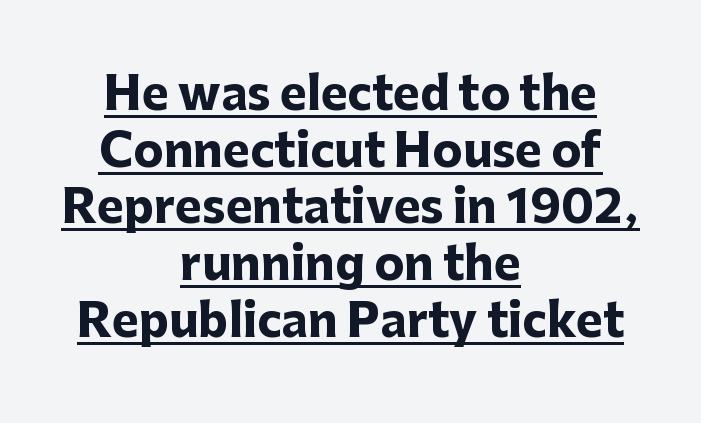
{"serif": "no", "italic": "no", "bold": "yes", "weight": "heavy", "width": "normal", "stroke_contrast": "low", "x_height": "medium", "monospaced": "no", "underline": "yes", "align": "center", "line_spacing": "normal", "line_spacing_ratio": 1.26, "letter_spacing": "normal", "letter_spacing_em": 0.0, "glyph_px": 45}
